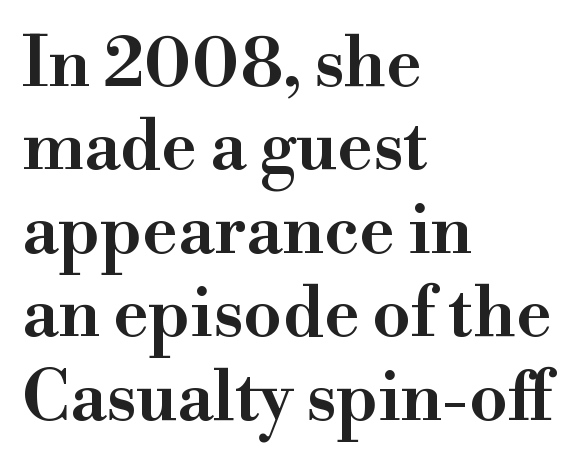
{"serif": "yes", "italic": "no", "bold": "semi", "weight": "semibold", "width": "normal", "stroke_contrast": "high", "x_height": "small", "monospaced": "no", "underline": "no", "align": "left", "line_spacing_ratio": 1.21, "letter_spacing": "normal", "letter_spacing_em": 0.0, "glyph_px": 69}
